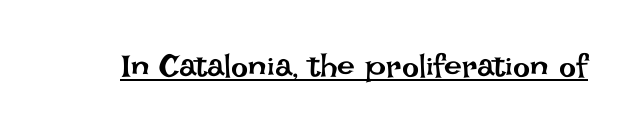
The lettering holds an erect, upright posture throughout. Here the designer chose a conventional face with non-uniform glyph widths. A continuous stroke trails under the words, as in a hyperlink. The passage shown has conventional tracking throughout.
